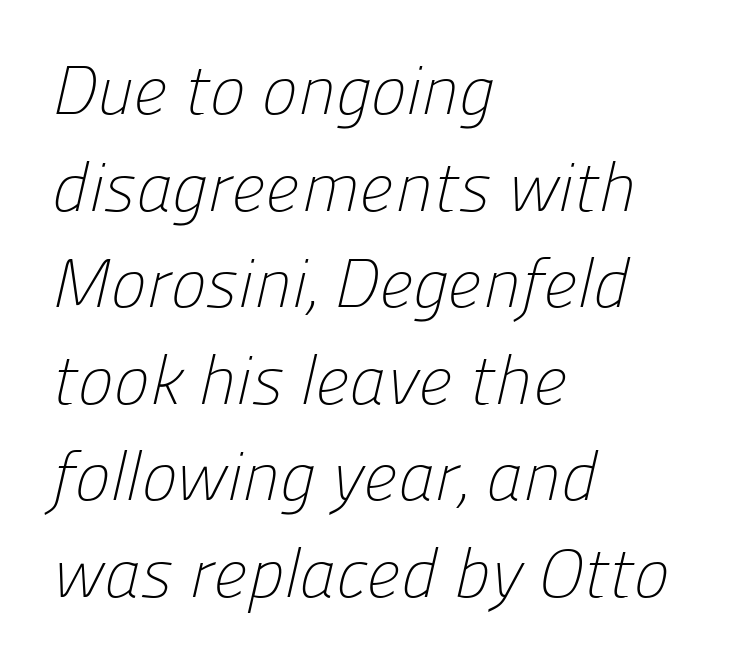
{"serif": "no", "bold": "no", "weight": "light", "width": "normal", "stroke_contrast": "low", "x_height": "medium", "monospaced": "no", "underline": "no", "align": "left", "line_spacing": "normal", "line_spacing_ratio": 1.42, "letter_spacing": "normal", "letter_spacing_em": 0.0, "glyph_px": 68}
